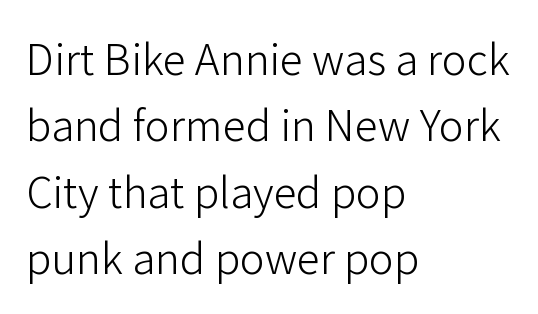
The image shows 42 px light sans-serif type, upright; set left-aligned, normal line spacing (1.58x), normal letter spacing, not underlined; low stroke contrast and a medium x-height.
